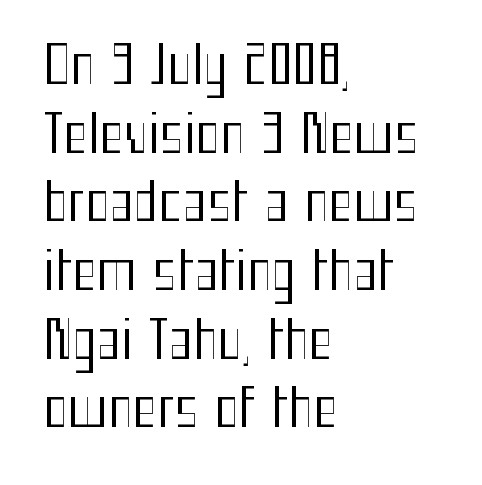
Q: Is the text bold? A: No.
Q: Is the text italic (slanted)? A: No, it is upright.
Q: Is the typeface a serif or a sans-serif typeface? A: Sans-serif.
Q: Is the text underlined? A: No.
Q: How is the paragraph aligned? A: Left-aligned.
Q: Is the spacing between letters normal or unusually wide? A: Normal.
Q: Is the spacing between lines tight, normal or loose? A: Normal.
Q: Width (condensed, normal, or wide)? A: Condensed.
Q: Stroke contrast? A: Medium.
Q: x-height? A: Medium.
Q: Monospaced? A: No.
